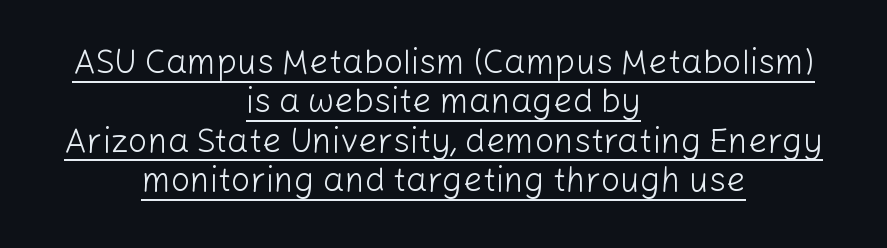
{"serif": "no", "italic": "no", "bold": "no", "weight": "light", "width": "normal", "stroke_contrast": "low", "x_height": "medium", "monospaced": "no", "underline": "yes", "align": "center", "line_spacing_ratio": 1.16, "letter_spacing": "normal", "letter_spacing_em": 0.0, "glyph_px": 34}
